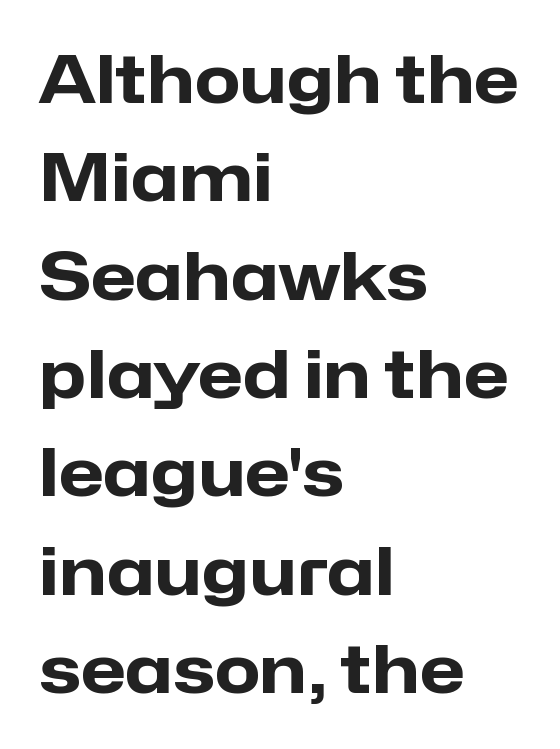
Default kerning and tracking; the words read as compact shapes. The line-height multiplier appears to be the usual default. Check the space under the baseline: it is left empty. Regarding serifs, this sample does without them.
